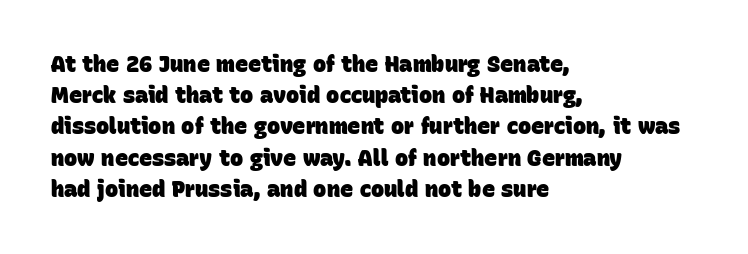
Q: Is the text bold? A: Yes.
Q: Is the text underlined? A: No.
Q: How is the paragraph aligned? A: Left-aligned.
Q: Is the spacing between letters normal or unusually wide? A: Normal.
Q: Is the spacing between lines tight, normal or loose? A: Normal.
